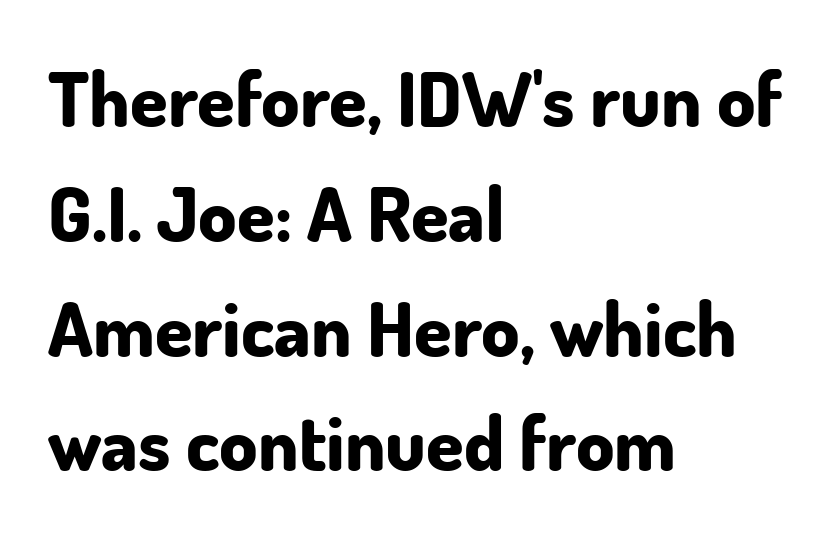
Q: Is the text bold? A: Yes.
Q: Is the text italic (slanted)? A: No, it is upright.
Q: Is the typeface a serif or a sans-serif typeface? A: Sans-serif.
Q: Is the text underlined? A: No.
Q: How is the paragraph aligned? A: Left-aligned.
Q: Is the spacing between letters normal or unusually wide? A: Normal.
Q: Is the spacing between lines tight, normal or loose? A: Normal.
Q: Width (condensed, normal, or wide)? A: Normal.
Q: Stroke contrast? A: Low.
Q: x-height? A: Small.
Q: Monospaced? A: No.
